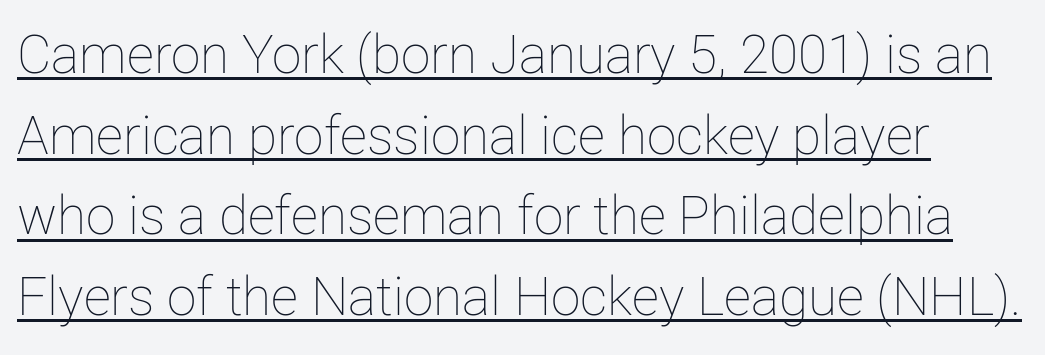
Q: Is the text bold? A: No.
Q: Is the text italic (slanted)? A: No, it is upright.
Q: Is the text underlined? A: Yes.
Q: Is the spacing between letters normal or unusually wide? A: Normal.
Q: Is the spacing between lines tight, normal or loose? A: Normal.
Q: Width (condensed, normal, or wide)? A: Normal.
Q: Stroke contrast? A: Low.
Q: x-height? A: Medium.
Q: Monospaced? A: No.
